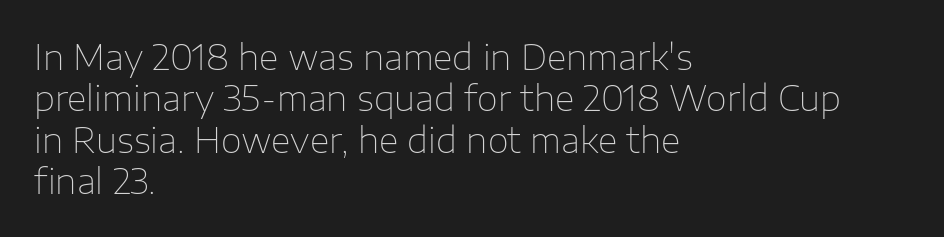
The image shows 34 px thin sans-serif type, upright; set left-aligned, line spacing 1.22x, normal letter spacing, not underlined; low stroke contrast and a medium x-height.
